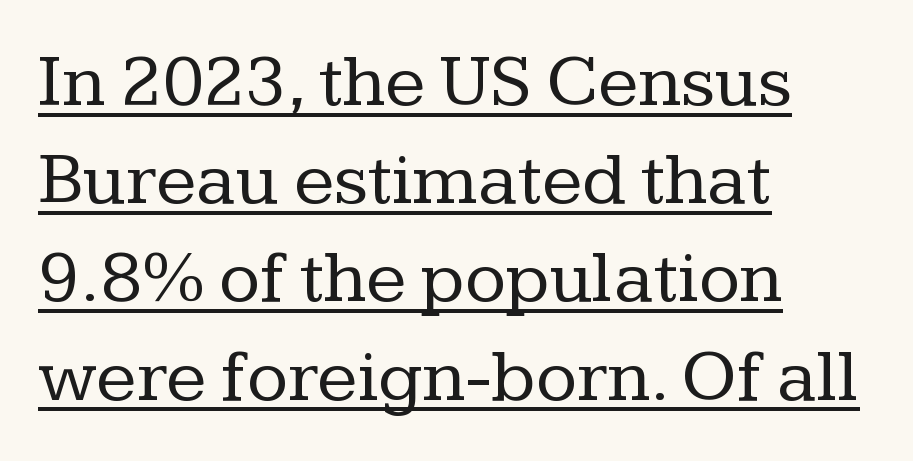
Is the type heavy? It reads as light-to-regular instead. This is underlined copy, the kind a proofreader might mark for attention. Normally led — the rows are evenly, conventionally spaced. In terms of posture, this sample is upright. The paragraph shown leans on its left margin. The glyphs in this specimen are seriffed.
